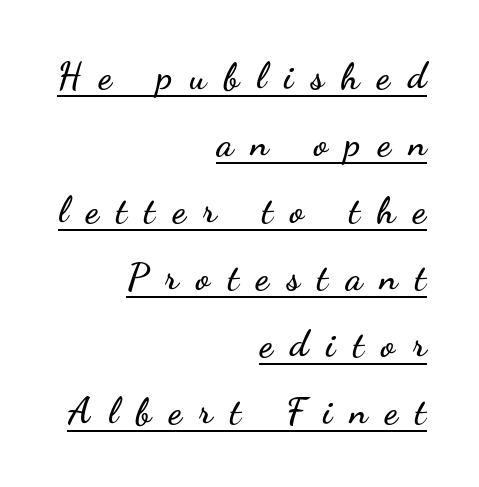
The image shows 37 px wide sans-serif type; set right-aligned, line spacing 1.81x, unusually wide letter spacing (+0.48 em), underlined; low stroke contrast and a small x-height.
